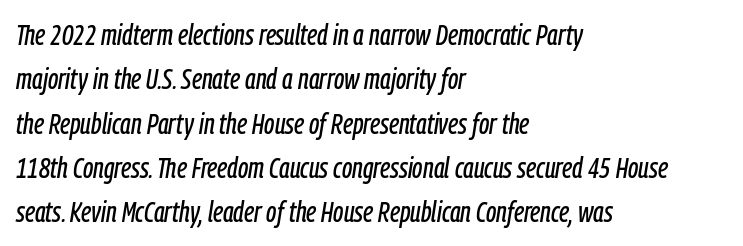
{"italic": "yes", "lean": "right", "slant_degrees": 9, "width": "condensed", "stroke_contrast": "low", "x_height": "medium", "monospaced": "no", "underline": "no", "align": "left", "line_spacing": "normal", "line_spacing_ratio": 1.53, "letter_spacing": "normal", "letter_spacing_em": 0.0, "glyph_px": 29}
